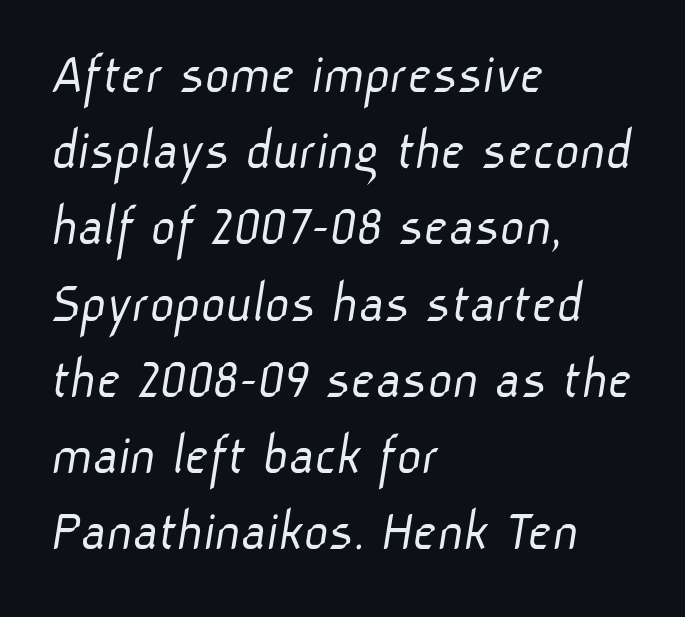
The image shows 60 px light sans-serif type; set left-aligned, normal line spacing (1.27x), normal letter spacing, not underlined; low stroke contrast and a medium x-height.
